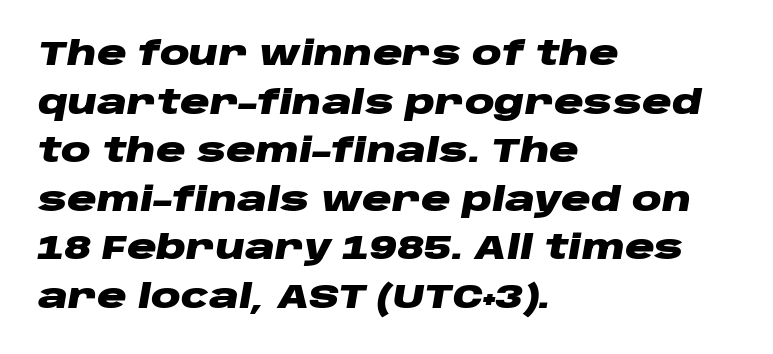
Q: Is the text bold? A: Yes.
Q: Is the text italic (slanted)? A: Yes, it leans right by about 10 degrees.
Q: Is the text underlined? A: No.
Q: How is the paragraph aligned? A: Left-aligned.
Q: Is the spacing between letters normal or unusually wide? A: Normal.
Q: Is the spacing between lines tight, normal or loose? A: Normal.
Q: Width (condensed, normal, or wide)? A: Wide.
Q: Stroke contrast? A: Low.
Q: x-height? A: Large.
Q: Monospaced? A: No.
